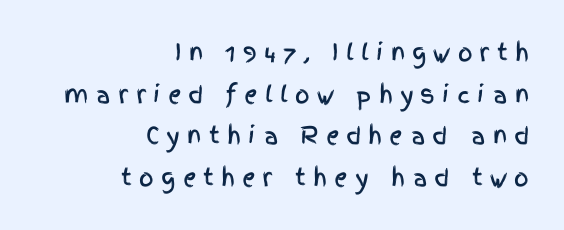
The image shows 23 px text type, upright; set right-aligned, line spacing 1.81x, unusually wide letter spacing (+0.31 em), not underlined.
